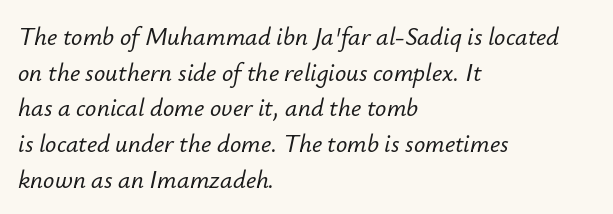
The image shows 25 px text type, italic (leaning right); set left-aligned, normal line spacing (1.43x), normal letter spacing, not underlined.
